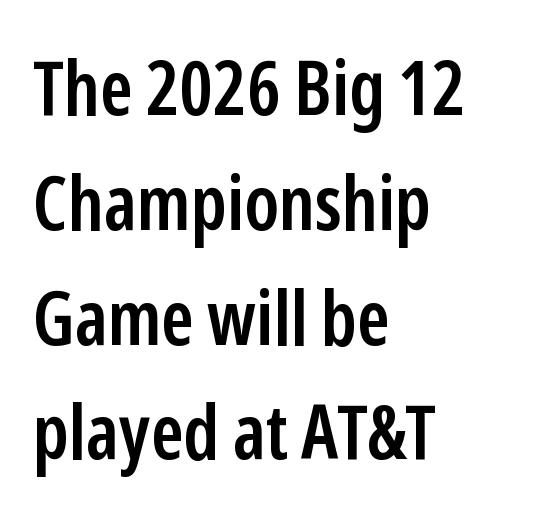
The image shows 76 px semibold, condensed sans-serif type, upright; set left-aligned, normal line spacing (1.51x), normal letter spacing, not underlined; low stroke contrast and a medium x-height.
